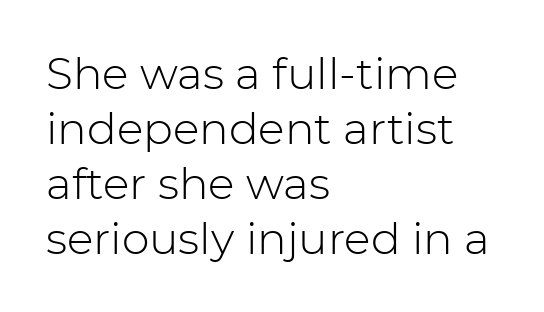
This sample keeps an unexceptional amount of space between lines. Typeset ragged right — the left edge is the straight one. The letters stand straight up with perfectly vertical stems. This sample has the flowing, uneven cadence of proportional lettering. Glyph-to-glyph distance matches everyday printed text. Nothing heavy about these letters — not bold at all.
